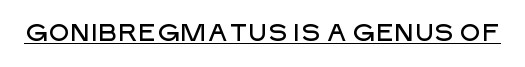
The image shows 24 px text type, upright; set normal letter spacing, underlined.
